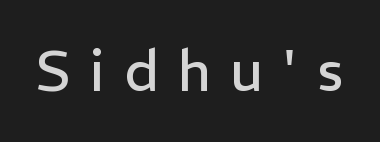
{"serif": "no", "italic": "no", "bold": "no", "weight": "regular", "width": "normal", "stroke_contrast": "low", "x_height": "medium", "monospaced": "no", "underline": "no", "letter_spacing": "wide", "letter_spacing_em": 0.34, "glyph_px": 57}
